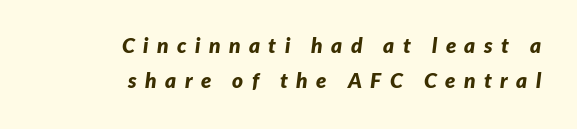
Q: Is the text bold? A: Yes.
Q: Is the text italic (slanted)? A: Yes, it leans right by about 7 degrees.
Q: Is the text underlined? A: No.
Q: How is the paragraph aligned? A: Right-aligned.
Q: Is the spacing between letters normal or unusually wide? A: Unusually wide.
Q: Is the spacing between lines tight, normal or loose? A: Normal.
